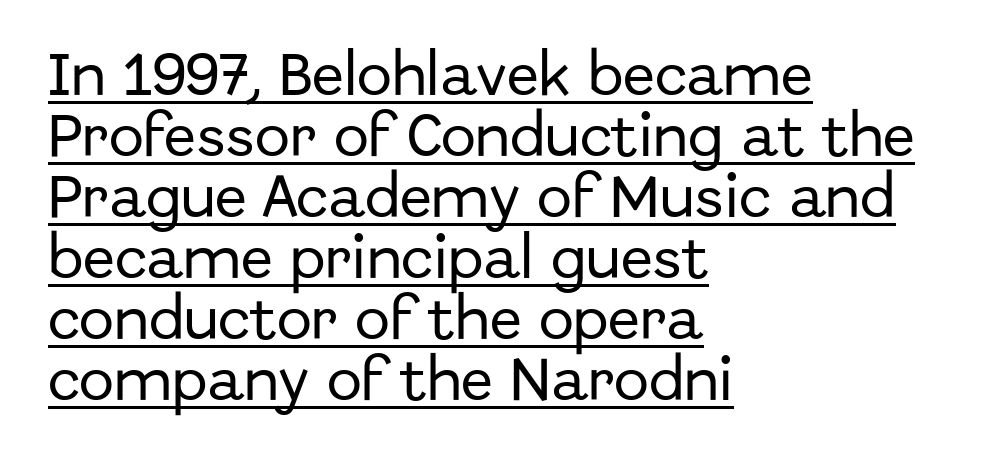
The image shows 47 px sans-serif type, upright; set left-aligned, normal line spacing (1.3x), normal letter spacing, underlined; low stroke contrast and a medium x-height.
